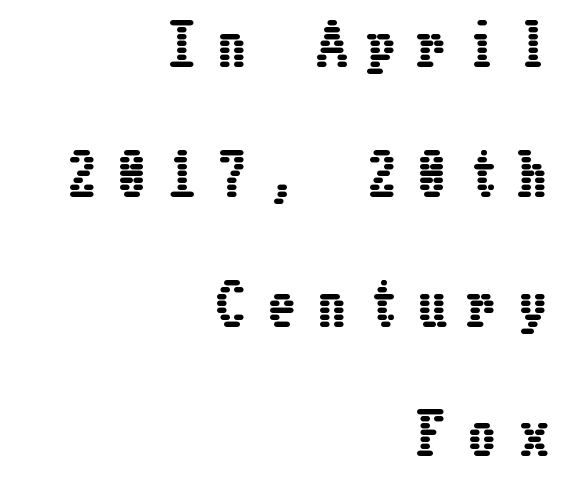
{"italic": "no", "width": "condensed", "stroke_contrast": "low", "x_height": "medium", "underline": "no", "align": "right", "line_spacing": "loose", "line_spacing_ratio": 2.36, "letter_spacing": "wide", "letter_spacing_em": 0.41, "glyph_px": 55}
